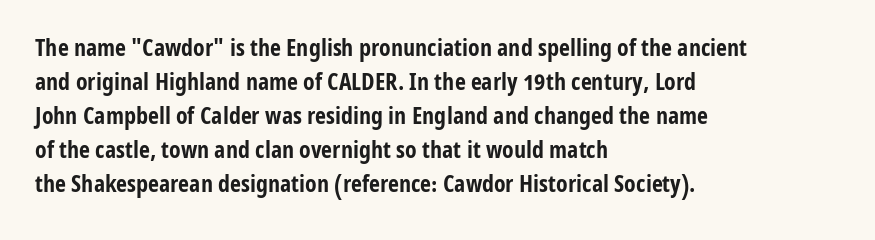
Q: Is the text bold? A: Yes.
Q: Is the text italic (slanted)? A: No, it is upright.
Q: Is the text underlined? A: No.
Q: How is the paragraph aligned? A: Left-aligned.
Q: Is the spacing between letters normal or unusually wide? A: Normal.
Q: Is the spacing between lines tight, normal or loose? A: Normal.
